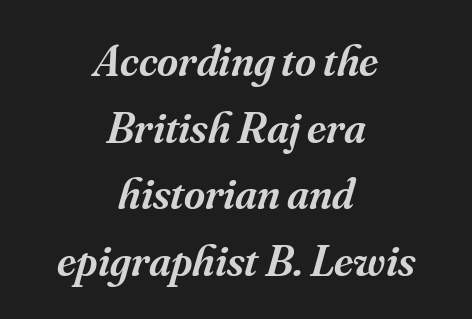
{"serif": "yes", "italic": "yes", "lean": "right", "slant_degrees": 16, "bold": "semi", "weight": "semibold", "width": "normal", "stroke_contrast": "medium", "x_height": "small", "monospaced": "no", "underline": "no", "align": "center", "line_spacing": "normal", "line_spacing_ratio": 1.48, "letter_spacing": "normal", "letter_spacing_em": 0.0, "glyph_px": 45}
